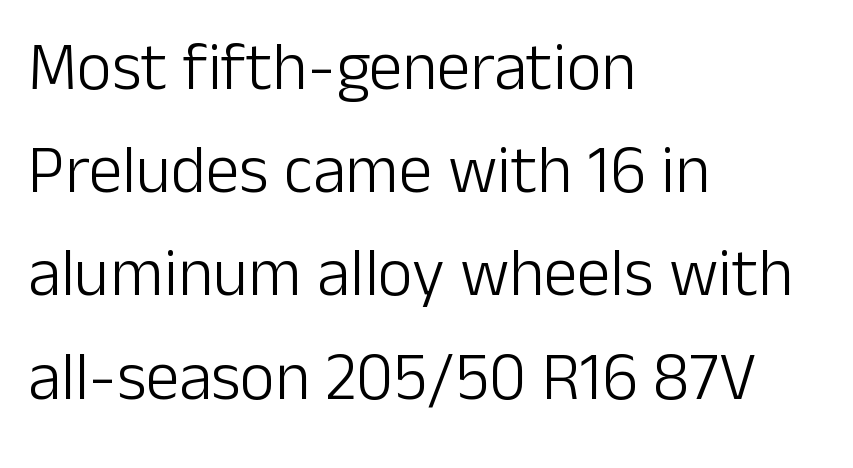
The image shows 67 px light sans-serif type, upright; set left-aligned, normal line spacing (1.54x), normal letter spacing, not underlined; low stroke contrast and a medium x-height.
